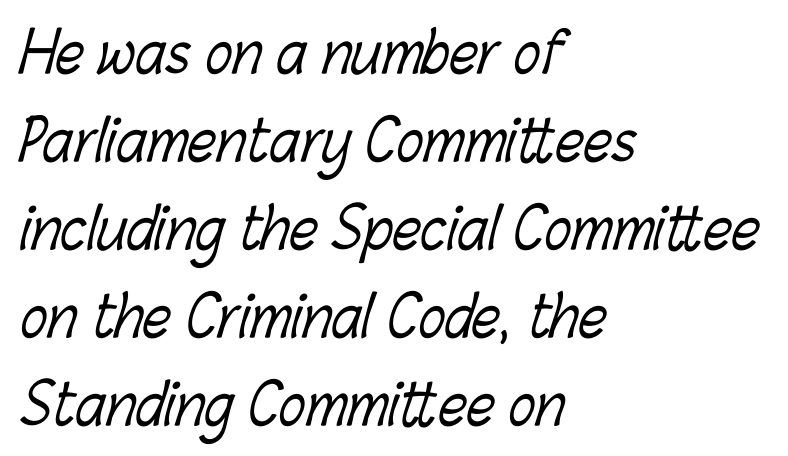
The image shows 56 px light, condensed type; set left-aligned, normal line spacing (1.57x), normal letter spacing, not underlined; low stroke contrast and a medium x-height.
